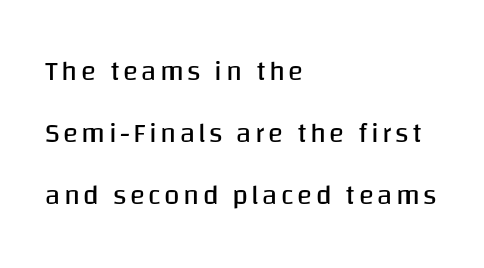
The image shows 28 px regular-weight sans-serif type, upright; set left-aligned, loose line spacing (2.22x), not underlined; low stroke contrast and a large x-height.
